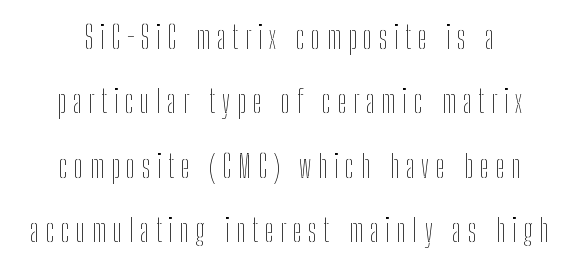
The image shows 32 px thin, condensed type, upright; set centered, loose line spacing (2.01x), unusually wide letter spacing (+0.21 em), not underlined; low stroke contrast and a medium x-height.
